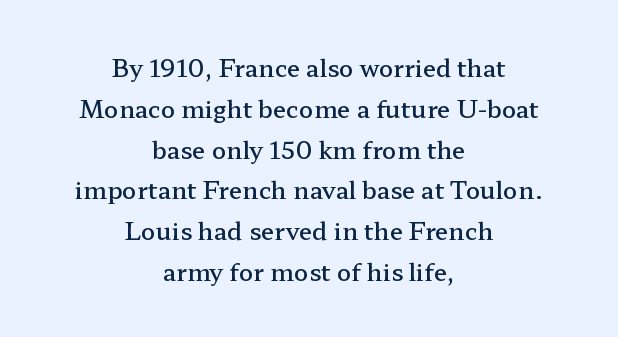
{"italic": "no", "bold": "semi", "underline": "no", "align": "center", "line_spacing": "normal", "line_spacing_ratio": 1.7, "letter_spacing": "normal", "letter_spacing_em": 0.0, "glyph_px": 24}
